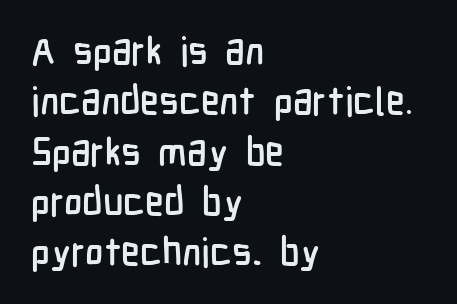
The image shows 39 px condensed sans-serif type, upright; set left-aligned, normal line spacing (1.29x), normal letter spacing, not underlined; low stroke contrast and a medium x-height.
